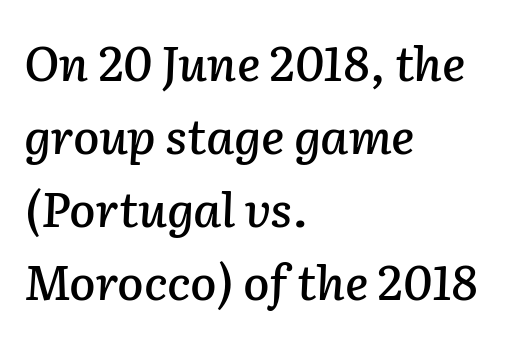
This is oblique type, the kind used for emphasis or titles. The rendering keeps characters at their native spacing. Glance below the letters and you will spot only blank space. Each letter keeps its own natural width here, so spacing adapts to shape. A normal amount of white space separates one row of letters from the next. Compared with a centered layout, this one pins lines to the left instead.
